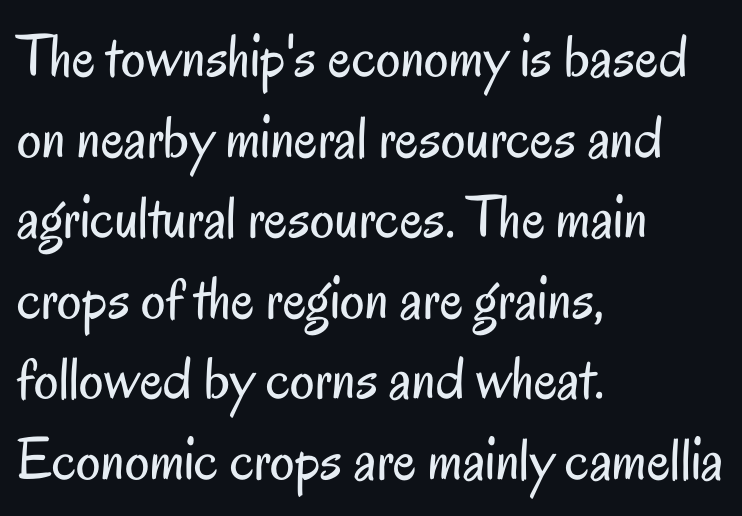
The image shows 61 px regular-weight, condensed sans-serif type, upright; set left-aligned, normal line spacing (1.32x), normal letter spacing, not underlined; low stroke contrast and a small x-height.
